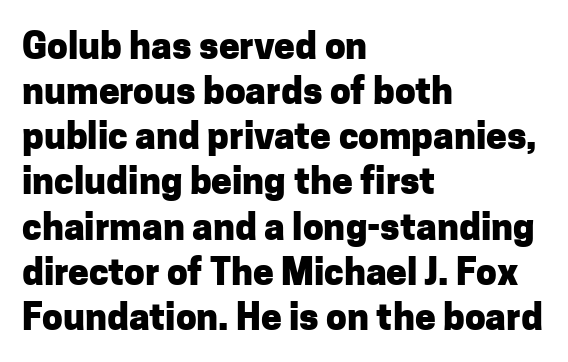
{"serif": "no", "italic": "no", "bold": "yes", "weight": "heavy", "width": "normal", "stroke_contrast": "low", "x_height": "medium", "monospaced": "no", "underline": "no", "align": "left", "line_spacing_ratio": 1.22, "letter_spacing": "normal", "letter_spacing_em": 0.0, "glyph_px": 37}
